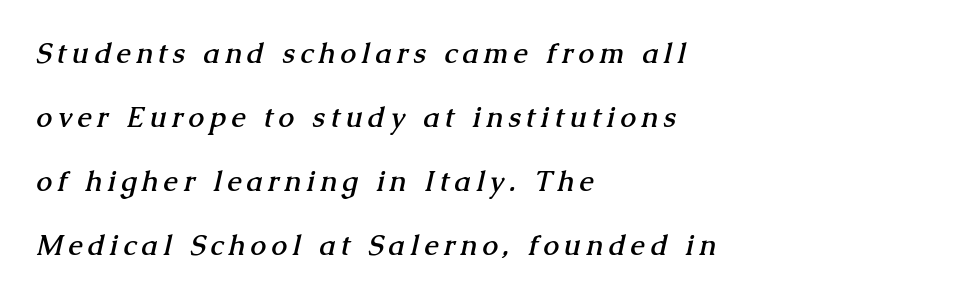
{"serif": "yes", "bold": "yes", "weight": "semibold", "width": "normal", "stroke_contrast": "medium", "x_height": "medium", "monospaced": "no", "underline": "no", "align": "left", "line_spacing": "loose", "line_spacing_ratio": 2.28, "letter_spacing": "wide", "letter_spacing_em": 0.2, "glyph_px": 28}
